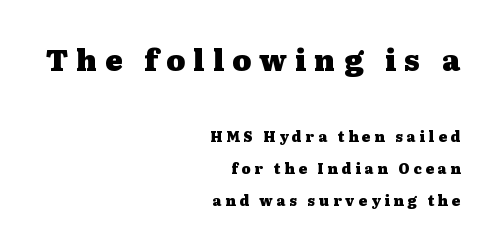
The image shows 29 px heavy, wide serif type, upright; set right-aligned, loose line spacing (2.27x), unusually wide letter spacing (+0.28 em), not underlined; the first (top) block is 2.07x larger; medium stroke contrast and a medium x-height.
